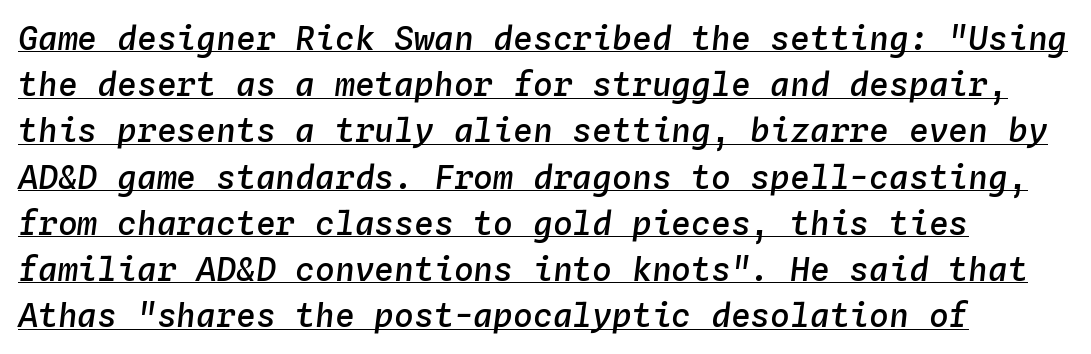
Q: Is the text bold? A: Semi-bold.
Q: Is the text italic (slanted)? A: Yes, it leans right by about 4 degrees.
Q: Is the text underlined? A: Yes.
Q: Is the spacing between letters normal or unusually wide? A: Normal.
Q: Is the spacing between lines tight, normal or loose? A: Normal.
Q: Width (condensed, normal, or wide)? A: Normal.
Q: Stroke contrast? A: Low.
Q: x-height? A: Medium.
Q: Monospaced? A: Yes.
